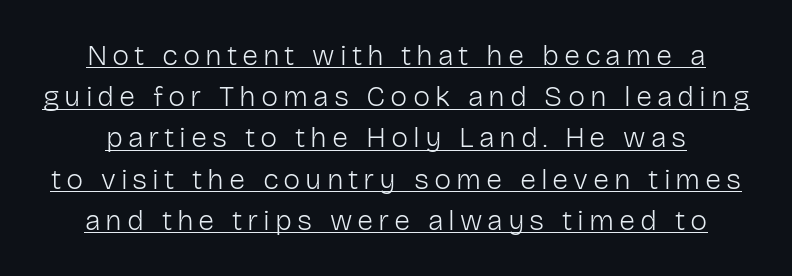
{"serif": "no", "italic": "no", "bold": "no", "weight": "light", "width": "normal", "stroke_contrast": "low", "x_height": "medium", "monospaced": "no", "underline": "yes", "line_spacing": "normal", "line_spacing_ratio": 1.42, "glyph_px": 29}
